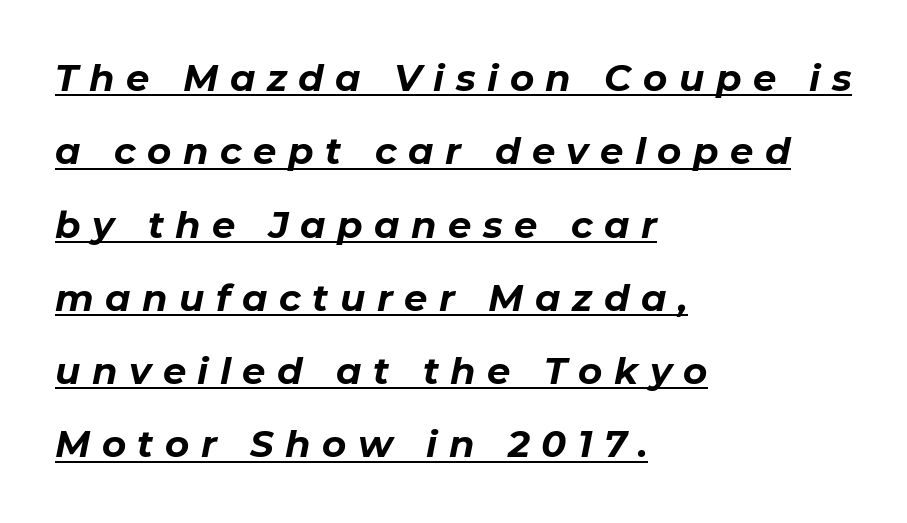
The image shows 37 px bold type, italic (leaning right); set left-aligned, loose line spacing (1.98x), unusually wide letter spacing (+0.31 em), underlined; low stroke contrast and a medium x-height.
